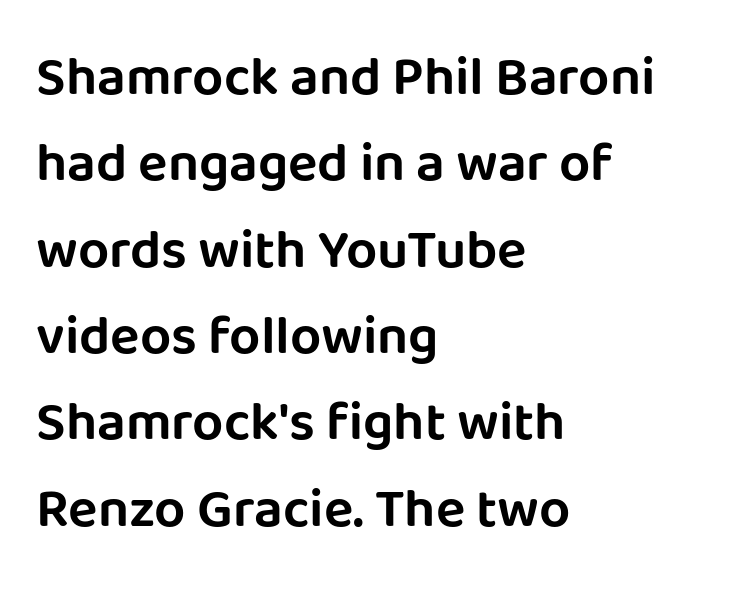
The image shows 55 px sans-serif type, upright; set left-aligned, normal line spacing (1.57x), normal letter spacing, not underlined; low stroke contrast and a large x-height.
